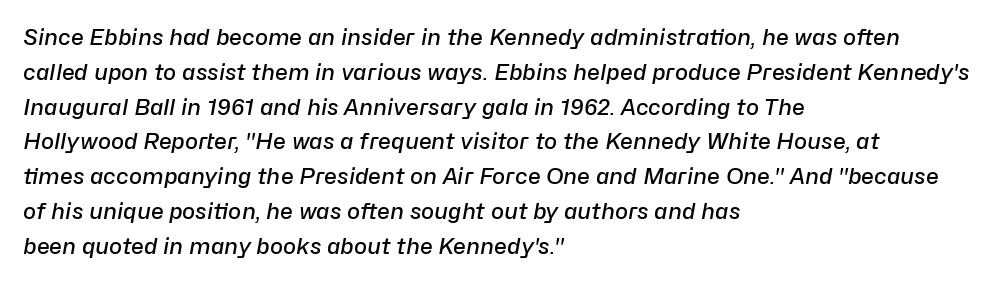
A clean baseline with only descenders dipping below it. Line beginnings align vertically; line endings do not. The face used here is rendered with its standard letterfit. Honestly, the row spacing looks completely unremarkable. It's the slanting kind of type.
